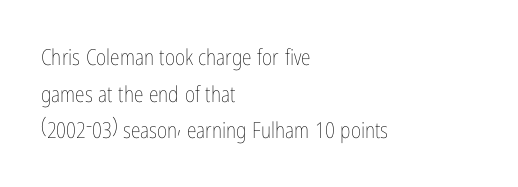
Q: Is the text bold? A: No.
Q: Is the text italic (slanted)? A: No, it is upright.
Q: Is the text underlined? A: No.
Q: How is the paragraph aligned? A: Left-aligned.
Q: Is the spacing between letters normal or unusually wide? A: Normal.
Q: Is the spacing between lines tight, normal or loose? A: Normal.
